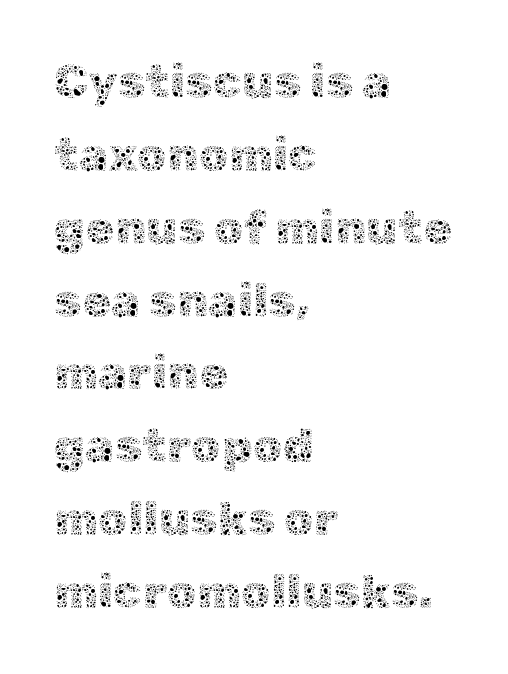
{"italic": "no", "bold": "no", "weight": "thin", "width": "normal", "x_height": "medium", "monospaced": "no", "underline": "no", "align": "left", "line_spacing": "normal", "line_spacing_ratio": 1.55, "letter_spacing": "normal", "letter_spacing_em": 0.0, "glyph_px": 47}
